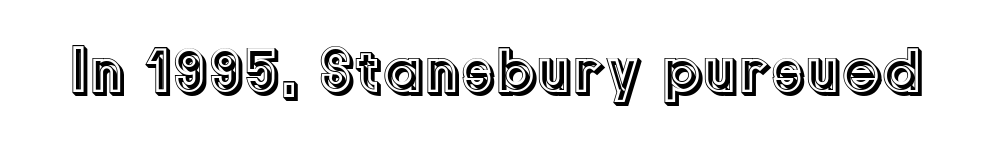
Q: Is the text italic (slanted)? A: No, it is upright.
Q: Is the text underlined? A: No.
Q: Is the spacing between letters normal or unusually wide? A: Normal.
Q: Width (condensed, normal, or wide)? A: Normal.
Q: x-height? A: Medium.
Q: Monospaced? A: No.
